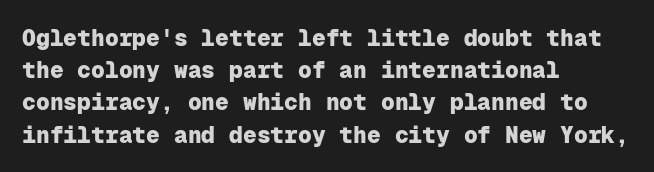
Teacher's note: observe the even left margin — that is flush-left alignment. Tracking here is standard; glyphs follow each other at the usual distance. Horizontal bands of white between lines are of average thickness. Is the type bold? Yes — the strokes are clearly thick and heavy. This is the regular roman posture of the typeface.
